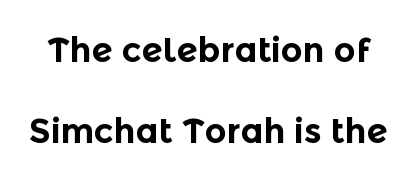
Q: Is the text bold? A: Yes.
Q: Is the text italic (slanted)? A: No, it is upright.
Q: Is the typeface a serif or a sans-serif typeface? A: Sans-serif.
Q: Is the text underlined? A: No.
Q: Is the spacing between letters normal or unusually wide? A: Normal.
Q: Is the spacing between lines tight, normal or loose? A: Loose.
Q: Width (condensed, normal, or wide)? A: Normal.
Q: x-height? A: Medium.
Q: Monospaced? A: No.
